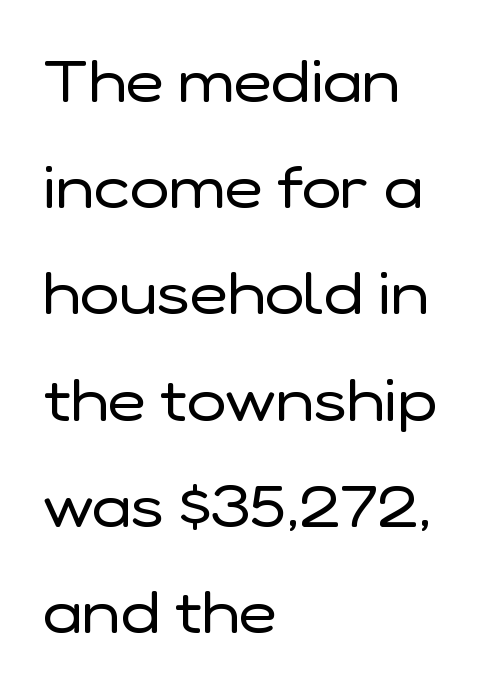
{"serif": "no", "italic": "no", "bold": "no", "weight": "regular", "width": "normal", "stroke_contrast": "low", "x_height": "medium", "monospaced": "no", "underline": "no", "align": "left", "line_spacing_ratio": 1.8, "letter_spacing": "normal", "letter_spacing_em": 0.0, "glyph_px": 59}
